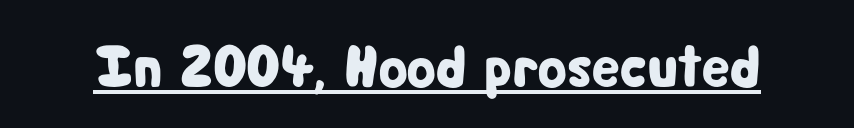
Q: Is the text italic (slanted)? A: No, it is upright.
Q: Is the typeface a serif or a sans-serif typeface? A: Sans-serif.
Q: Is the text underlined? A: Yes.
Q: Is the spacing between letters normal or unusually wide? A: Normal.
Q: Width (condensed, normal, or wide)? A: Condensed.
Q: Stroke contrast? A: Low.
Q: x-height? A: Medium.
Q: Monospaced? A: No.
